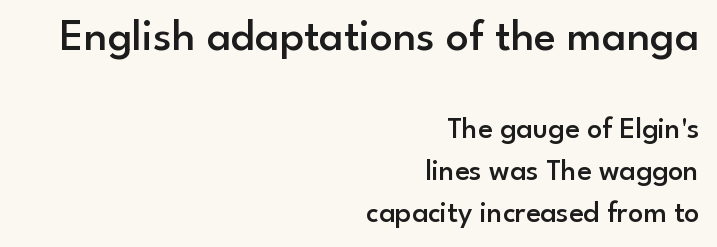
{"serif": "no", "italic": "no", "bold": "semi", "weight": "semibold", "width": "normal", "stroke_contrast": "low", "x_height": "small", "monospaced": "no", "underline": "no", "align": "right", "line_spacing": "normal", "line_spacing_ratio": 1.4, "letter_spacing": "normal", "letter_spacing_em": 0.0, "larger_block": "first", "size_ratio": 1.5, "glyph_px": 45}
